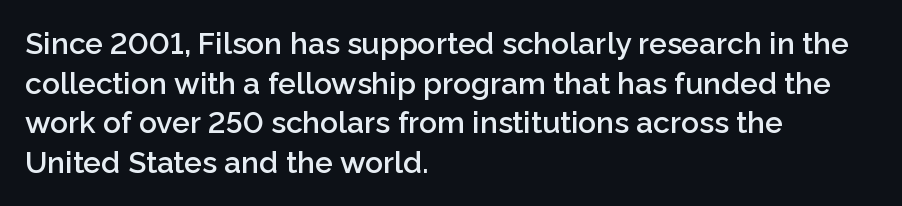
Does the leading feel generous? No, just average. Every letter is mildly thick-stroked: semibold rather than bold. Looks like regular typesetting: each glyph gets only the width it needs. The face used here is rendered with its standard letterfit. Typographically, this falls in the sans-serif category. Quick note: underline off.
